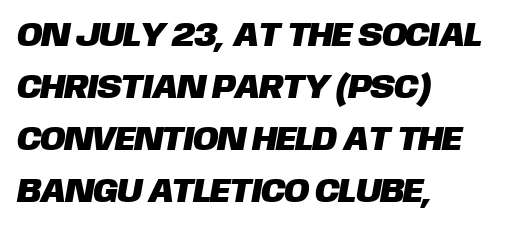
{"serif": "no", "width": "normal", "stroke_contrast": "low", "x_height": "large", "monospaced": "no", "underline": "no", "align": "left", "line_spacing": "normal", "line_spacing_ratio": 1.53, "letter_spacing": "normal", "letter_spacing_em": 0.0, "glyph_px": 34}
